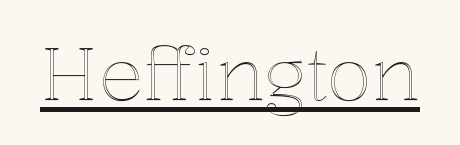
The image shows 74 px text type, upright; set normal letter spacing, underlined; a medium x-height.
